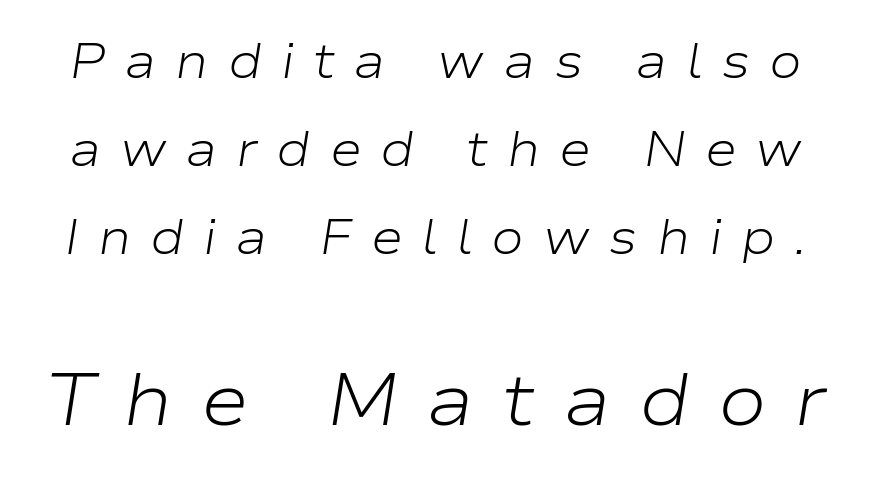
Q: Is the text bold? A: No.
Q: Is the text italic (slanted)? A: Yes, it leans right by about 9 degrees.
Q: Is the text underlined? A: No.
Q: Is the spacing between letters normal or unusually wide? A: Unusually wide.
Q: Which block of text is set in a larger size, the first (top) or the second (bottom)? A: The second (bottom) one.
Q: Width (condensed, normal, or wide)? A: Wide.
Q: Stroke contrast? A: Low.
Q: x-height? A: Medium.
Q: Monospaced? A: No.
